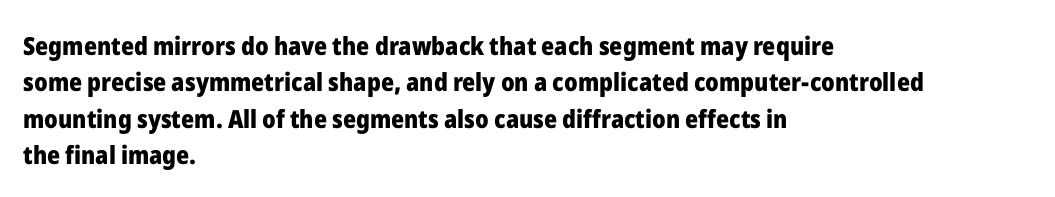
The letters are bold, with thick, heavy strokes. If you measured baseline to baseline, you'd find a middling distance. Posture: straight, roman, zero tilt. No word sits above an underline.
